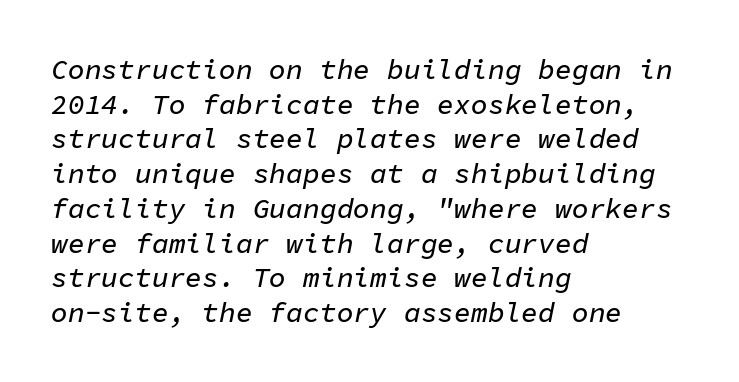
Q: Is the text italic (slanted)? A: Yes, it leans right by about 11 degrees.
Q: Is the text underlined? A: No.
Q: How is the paragraph aligned? A: Left-aligned.
Q: Is the spacing between letters normal or unusually wide? A: Normal.
Q: Width (condensed, normal, or wide)? A: Normal.
Q: Stroke contrast? A: Low.
Q: x-height? A: Medium.
Q: Monospaced? A: Yes.
